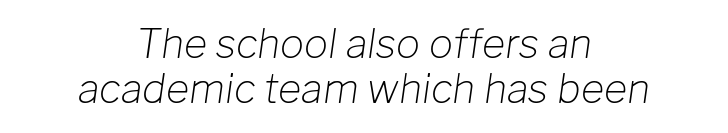
Q: Is the text bold? A: No.
Q: Is the text italic (slanted)? A: Yes, it leans right by about 8 degrees.
Q: Is the text underlined? A: No.
Q: How is the paragraph aligned? A: Centered.
Q: Is the spacing between letters normal or unusually wide? A: Normal.
Q: Is the spacing between lines tight, normal or loose? A: Tight.
Q: Width (condensed, normal, or wide)? A: Normal.
Q: Stroke contrast? A: Low.
Q: x-height? A: Medium.
Q: Monospaced? A: No.
